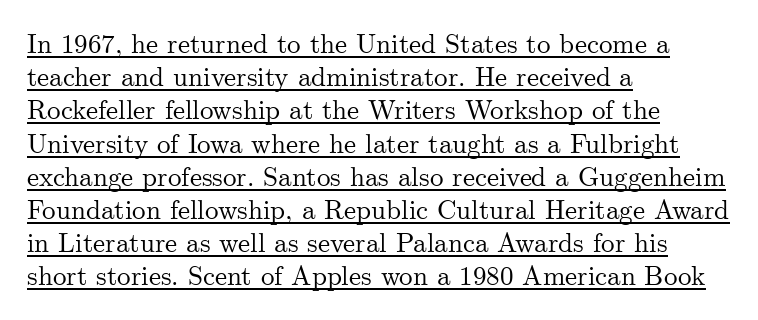
The image shows 27 px text type, upright; set left-aligned, line spacing 1.23x, normal letter spacing, underlined.
